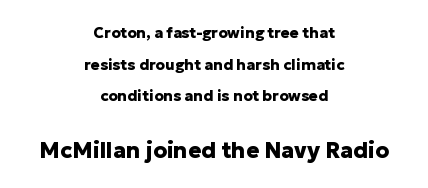
The image shows 22 px bold type, upright; set centered, loose line spacing (2.11x), normal letter spacing, not underlined; the second (bottom) block is 1.47x larger.
